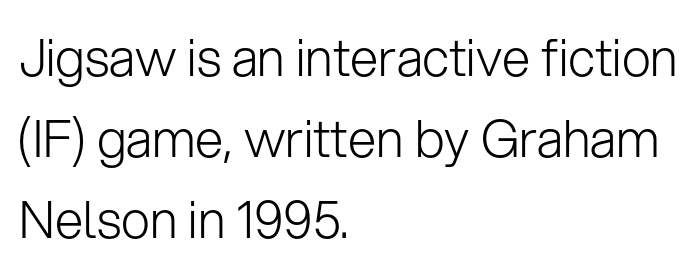
The image shows 51 px light sans-serif type, upright; set left-aligned, normal line spacing (1.59x), normal letter spacing, not underlined; low stroke contrast and a medium x-height.
